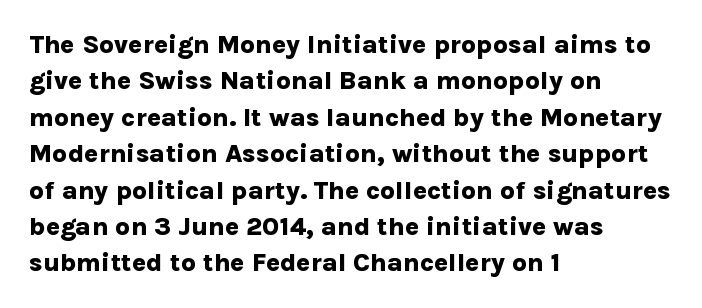
Characters remain perfectly vertical along every line. The passage is arranged the way most books set body copy — flush left. These lines sit exactly where default settings would place them. Nobody touched the tracking dial on this one. Descender tails drop into unmarked territory. Is the type bold? Yes — the strokes are clearly thick and heavy.
